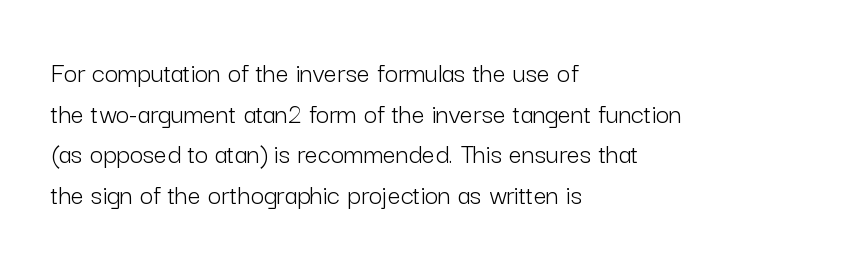
{"serif": "no", "italic": "no", "bold": "no", "weight": "light", "width": "normal", "stroke_contrast": "low", "x_height": "medium", "monospaced": "no", "underline": "no", "align": "left", "line_spacing": "normal", "line_spacing_ratio": 1.4, "letter_spacing": "normal", "letter_spacing_em": 0.0, "glyph_px": 29}
